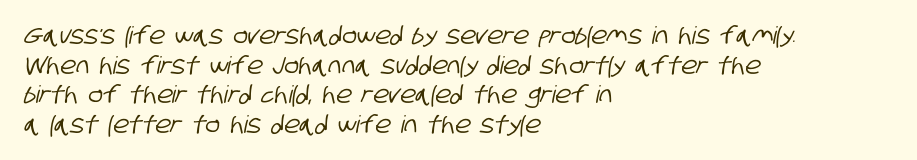
Q: Is the text underlined? A: No.
Q: How is the paragraph aligned? A: Left-aligned.
Q: Is the spacing between letters normal or unusually wide? A: Normal.
